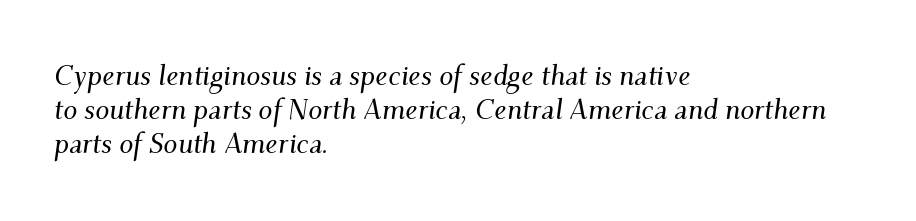
The image shows 28 px serif type, italic (leaning right); set left-aligned, line spacing 1.21x, normal letter spacing, not underlined; medium stroke contrast and a small x-height.
